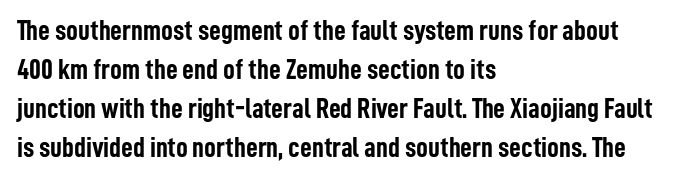
Q: Is the text bold? A: Yes.
Q: Is the text italic (slanted)? A: No, it is upright.
Q: Is the typeface a serif or a sans-serif typeface? A: Sans-serif.
Q: Is the text underlined? A: No.
Q: How is the paragraph aligned? A: Left-aligned.
Q: Is the spacing between letters normal or unusually wide? A: Normal.
Q: Is the spacing between lines tight, normal or loose? A: Normal.
Q: Width (condensed, normal, or wide)? A: Condensed.
Q: Stroke contrast? A: Low.
Q: x-height? A: Medium.
Q: Monospaced? A: No.
